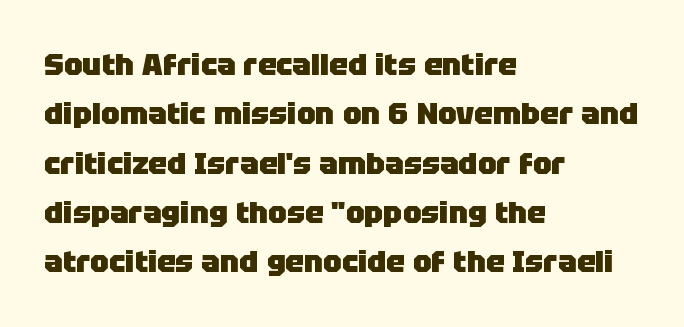
Descender tails drop into unmarked territory. Caption: bold face, heavy strokes. Is there much room between lines? A standard amount, neither cramped nor airy. If you drew a ruler down the left edge, every line would touch it.
